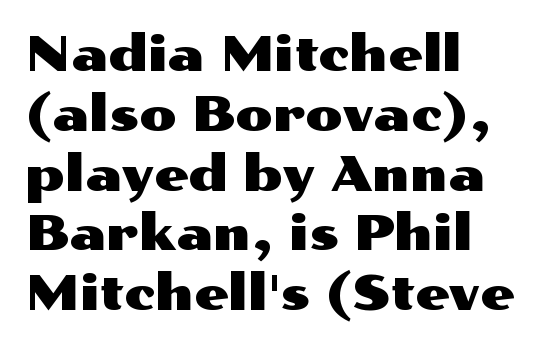
Are there feet on the stems? There aren't — it's a sans. The letters stand straight up with perfectly vertical stems. Note the varied advance widths — an 'i' is clearly narrower than an 'm'. Is the letter spacing exaggerated? No — it looks like the ordinary default. The glyphs are unaccompanied by any horizontal stroke below them. Line starts are locked; line ends wander.
